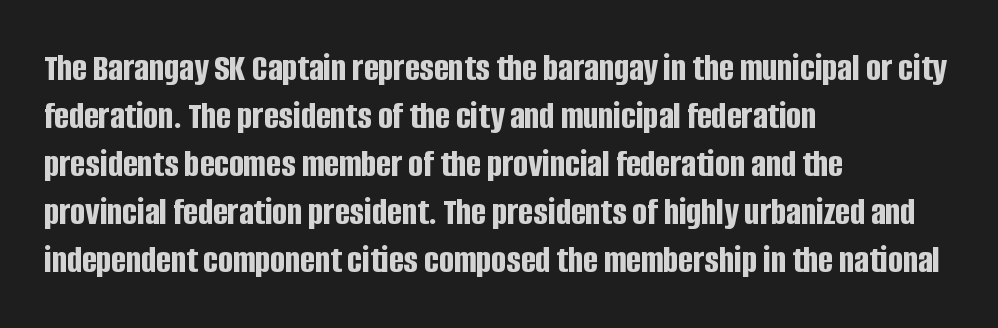
Q: Is the text bold? A: Yes.
Q: Is the text italic (slanted)? A: No, it is upright.
Q: Is the typeface a serif or a sans-serif typeface? A: Sans-serif.
Q: Is the text underlined? A: No.
Q: How is the paragraph aligned? A: Left-aligned.
Q: Is the spacing between letters normal or unusually wide? A: Normal.
Q: Width (condensed, normal, or wide)? A: Condensed.
Q: Stroke contrast? A: Low.
Q: x-height? A: Large.
Q: Monospaced? A: No.
